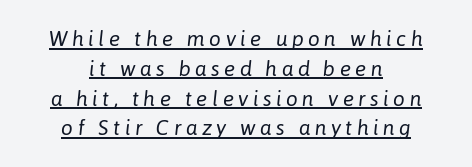
The image shows 21 px text type, italic (leaning right); set centered, normal line spacing (1.42x), unusually wide letter spacing (+0.21 em), underlined.
